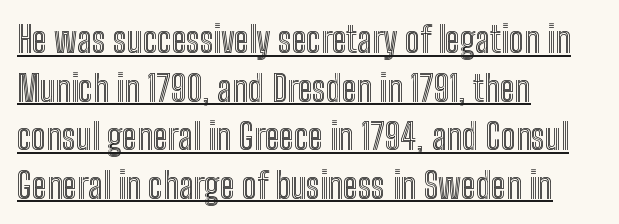
The image shows 36 px condensed type, upright; set left-aligned, normal line spacing (1.35x), normal letter spacing, underlined; a medium x-height.
